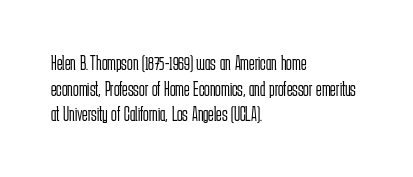
Q: Is the text bold? A: No.
Q: Is the text italic (slanted)? A: No, it is upright.
Q: Is the text underlined? A: No.
Q: How is the paragraph aligned? A: Left-aligned.
Q: Is the spacing between letters normal or unusually wide? A: Normal.
